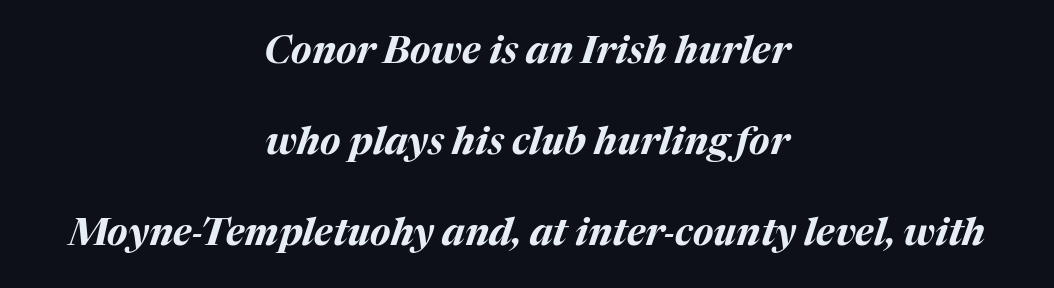
{"italic": "yes", "lean": "right", "slant_degrees": 17, "bold": "yes", "weight": "bold", "width": "normal", "stroke_contrast": "medium", "x_height": "medium", "monospaced": "no", "underline": "no", "align": "center", "line_spacing": "loose", "line_spacing_ratio": 2.4, "letter_spacing": "normal", "letter_spacing_em": 0.0, "glyph_px": 38}
